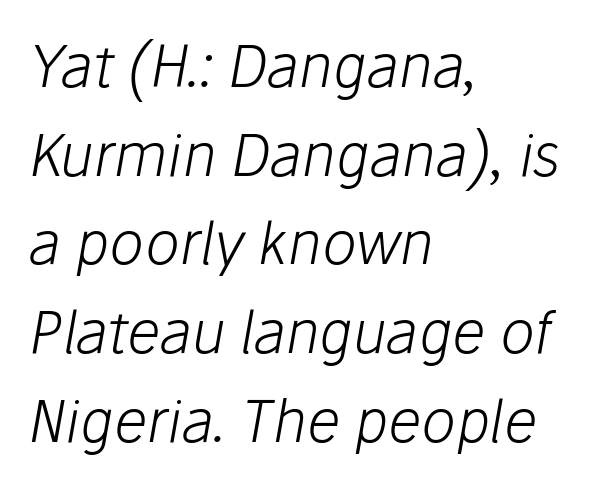
Caption: face not bold, strokes unweighted. Rule under the text: the space is simply empty. You can tell it's italic because the verticals aren't actually vertical. These lines are rendered in a variable-pitch font. Interline gaps are of average width in this sample. Each word holds together tightly as a unit, with standard inter-letter gaps.
